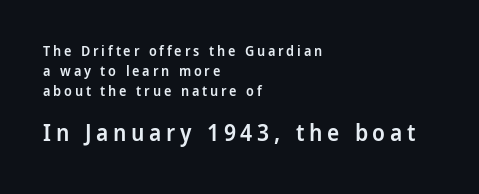
Q: Is the text bold? A: Semi-bold.
Q: Is the text italic (slanted)? A: No, it is upright.
Q: Is the text underlined? A: No.
Q: How is the paragraph aligned? A: Left-aligned.
Q: Is the spacing between letters normal or unusually wide? A: Unusually wide.
Q: Is the spacing between lines tight, normal or loose? A: Normal.
Q: Which block of text is set in a larger size, the first (top) or the second (bottom)? A: The second (bottom) one.
